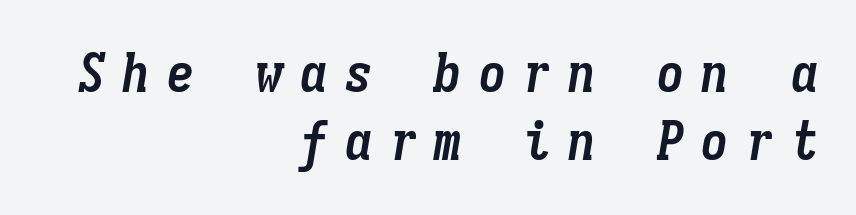
{"italic": "yes", "lean": "right", "slant_degrees": 9, "bold": "yes", "weight": "semibold", "width": "condensed", "stroke_contrast": "low", "x_height": "medium", "monospaced": "yes", "underline": "no", "align": "right", "line_spacing_ratio": 1.24, "letter_spacing": "wide", "letter_spacing_em": 0.31, "glyph_px": 55}
